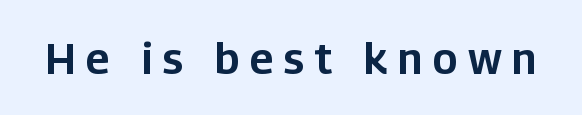
{"serif": "no", "italic": "no", "width": "normal", "stroke_contrast": "low", "x_height": "medium", "monospaced": "no", "underline": "no", "letter_spacing": "wide", "letter_spacing_em": 0.23, "glyph_px": 44}
